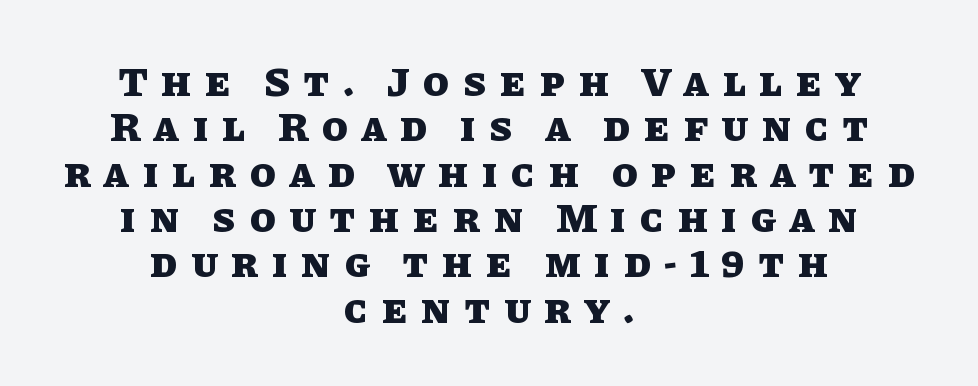
Q: Is the text bold? A: Yes.
Q: Is the text italic (slanted)? A: No, it is upright.
Q: Is the text underlined? A: No.
Q: How is the paragraph aligned? A: Centered.
Q: Is the spacing between letters normal or unusually wide? A: Unusually wide.
Q: Is the spacing between lines tight, normal or loose? A: Tight.
Q: Width (condensed, normal, or wide)? A: Normal.
Q: Stroke contrast? A: Low.
Q: x-height? A: Large.
Q: Monospaced? A: No.
